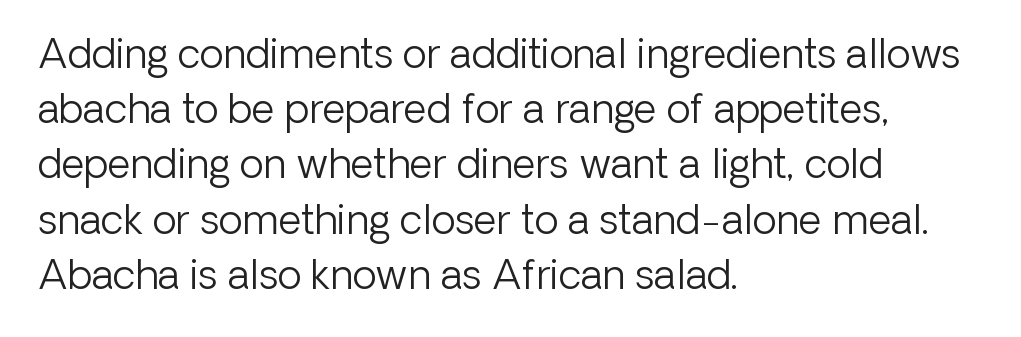
{"serif": "no", "italic": "no", "bold": "no", "weight": "light", "width": "normal", "stroke_contrast": "low", "x_height": "medium", "monospaced": "no", "underline": "no", "align": "left", "line_spacing": "normal", "line_spacing_ratio": 1.38, "letter_spacing": "normal", "letter_spacing_em": 0.0, "glyph_px": 40}
